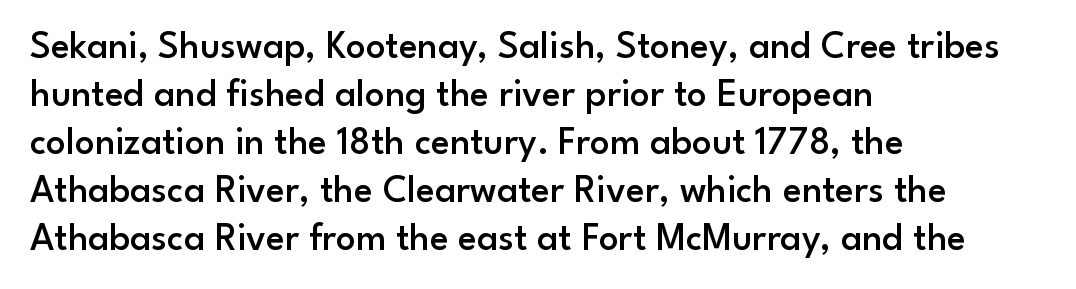
Q: Is the text bold? A: Semi-bold.
Q: Is the text italic (slanted)? A: No, it is upright.
Q: Is the typeface a serif or a sans-serif typeface? A: Sans-serif.
Q: Is the text underlined? A: No.
Q: How is the paragraph aligned? A: Left-aligned.
Q: Is the spacing between letters normal or unusually wide? A: Normal.
Q: Width (condensed, normal, or wide)? A: Normal.
Q: Stroke contrast? A: Low.
Q: x-height? A: Small.
Q: Monospaced? A: No.
